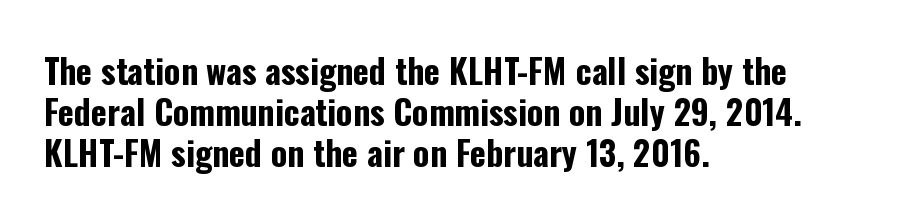
The image shows 34 px bold, condensed sans-serif type, upright; set left-aligned, line spacing 1.21x, normal letter spacing, not underlined; low stroke contrast and a medium x-height.
